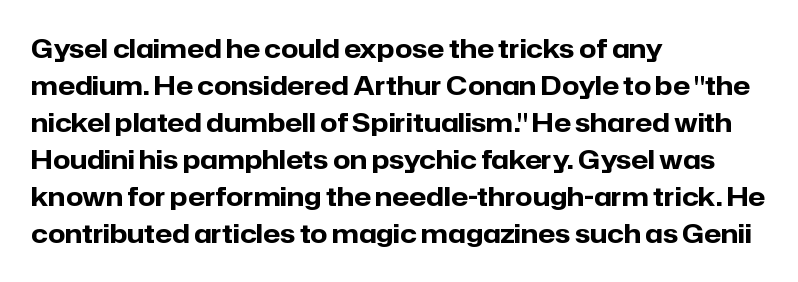
Horizontally, the lines are justified to the leading edge only. These words are printed bold, with thick strokes throughout. These lines sit exactly where default settings would place them. Every character sits straight up, as roman type does. Beneath every word, the page is bare.
